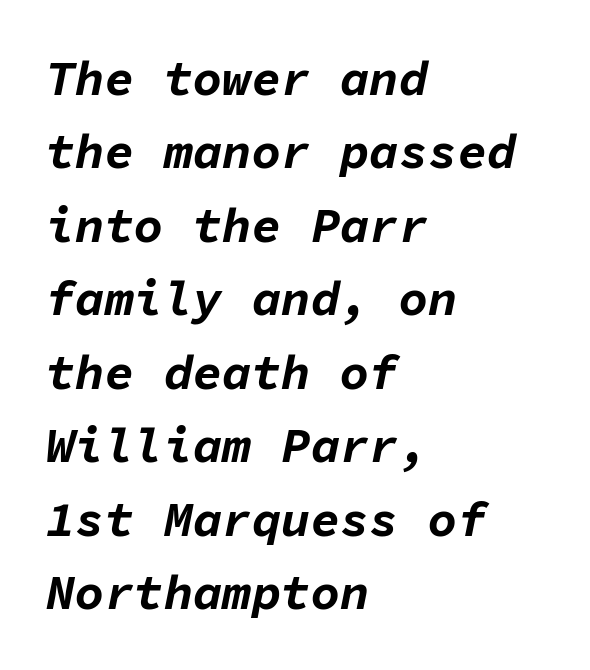
Q: Is the text bold? A: Yes.
Q: Is the text italic (slanted)? A: Yes, it leans right by about 11 degrees.
Q: Is the text underlined? A: No.
Q: How is the paragraph aligned? A: Left-aligned.
Q: Is the spacing between letters normal or unusually wide? A: Normal.
Q: Is the spacing between lines tight, normal or loose? A: Normal.
Q: Width (condensed, normal, or wide)? A: Normal.
Q: Stroke contrast? A: Low.
Q: x-height? A: Medium.
Q: Monospaced? A: Yes.
